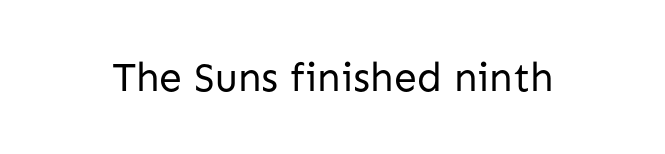
{"serif": "no", "italic": "no", "bold": "no", "weight": "regular", "width": "normal", "stroke_contrast": "low", "x_height": "medium", "monospaced": "no", "underline": "no", "letter_spacing": "normal", "letter_spacing_em": 0.0, "glyph_px": 41}
